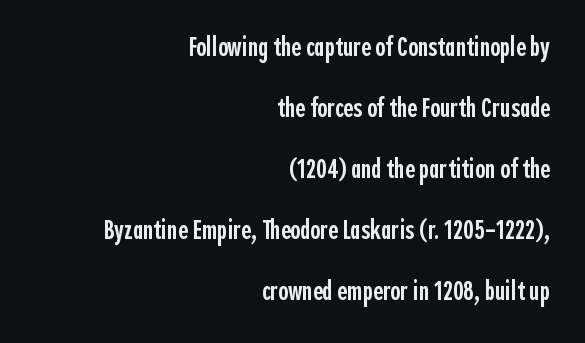
Q: Is the text bold? A: Semi-bold.
Q: Is the text italic (slanted)? A: No, it is upright.
Q: Is the text underlined? A: No.
Q: How is the paragraph aligned? A: Right-aligned.
Q: Is the spacing between letters normal or unusually wide? A: Normal.
Q: Is the spacing between lines tight, normal or loose? A: Loose.
